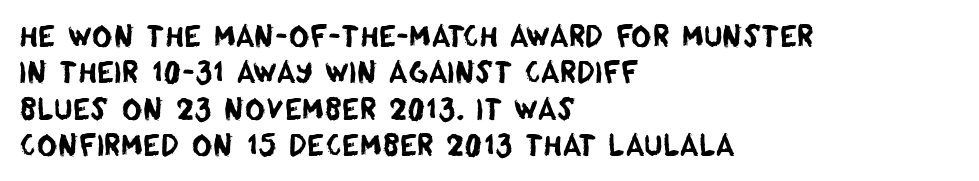
{"serif": "no", "width": "normal", "stroke_contrast": "low", "x_height": "large", "monospaced": "no", "underline": "no", "align": "left", "line_spacing": "normal", "line_spacing_ratio": 1.3, "letter_spacing": "normal", "letter_spacing_em": 0.0, "glyph_px": 28}
